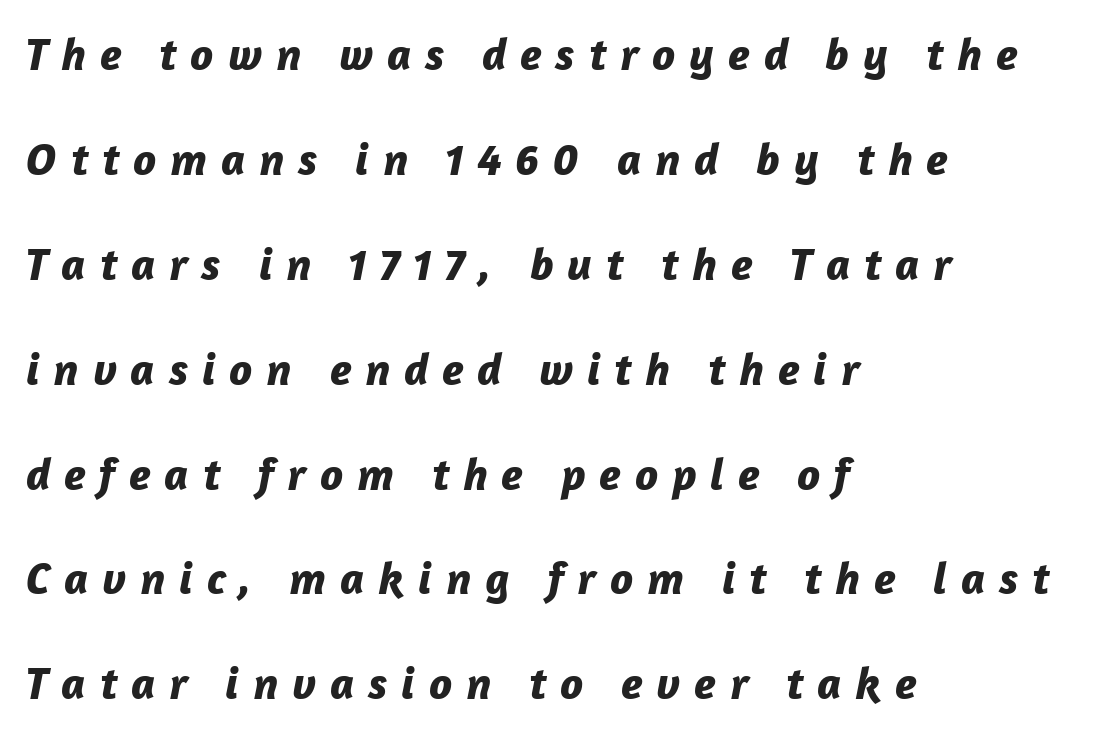
The image shows 46 px bold type, italic (leaning right); set left-aligned, loose line spacing (2.28x), unusually wide letter spacing (+0.3 em), not underlined; low stroke contrast and a medium x-height.
